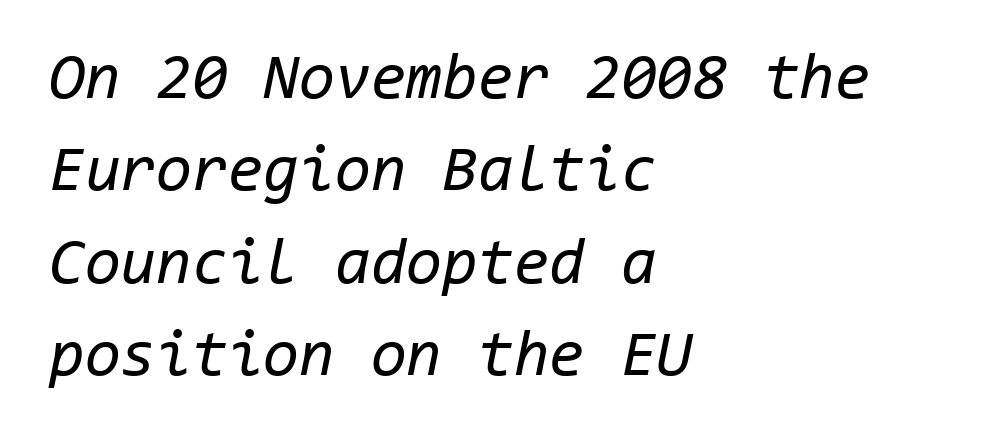
Italic? Definitely — the glyphs are oblique. The block of text has a typical density, with ordinary space between rows. You could count columns in this text — the font is strictly monospaced. All the whitespace from short lines collects on the right.
